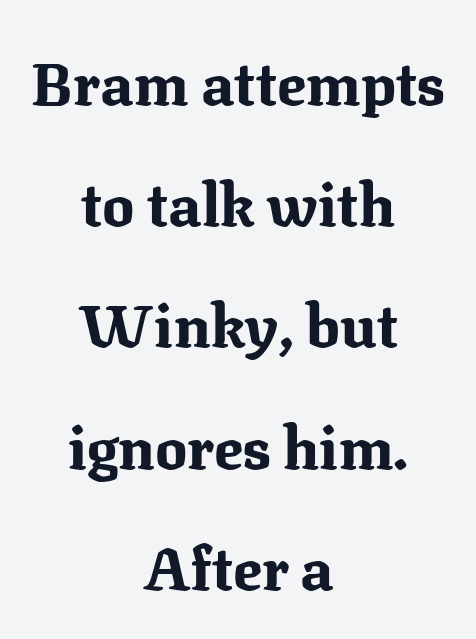
{"serif": "yes", "italic": "no", "bold": "yes", "weight": "bold", "width": "normal", "stroke_contrast": "medium", "x_height": "medium", "monospaced": "no", "underline": "no", "align": "center", "line_spacing": "loose", "line_spacing_ratio": 2.02, "letter_spacing": "normal", "letter_spacing_em": 0.0, "glyph_px": 60}
